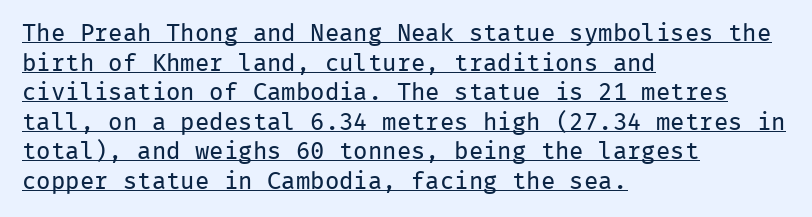
Q: Is the text bold? A: No.
Q: Is the text italic (slanted)? A: No, it is upright.
Q: Is the text underlined? A: Yes.
Q: How is the paragraph aligned? A: Left-aligned.
Q: Is the spacing between letters normal or unusually wide? A: Normal.
